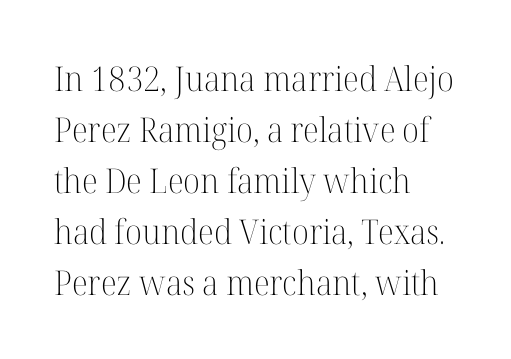
{"serif": "yes", "italic": "no", "bold": "no", "weight": "light", "width": "normal", "stroke_contrast": "high", "x_height": "medium", "monospaced": "no", "underline": "no", "align": "left", "line_spacing": "normal", "line_spacing_ratio": 1.5, "letter_spacing": "normal", "letter_spacing_em": 0.0, "glyph_px": 34}
